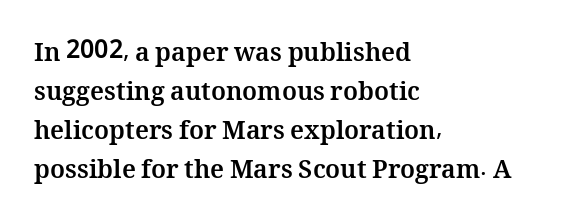
Q: Is the text bold? A: Yes.
Q: Is the text italic (slanted)? A: No, it is upright.
Q: Is the text underlined? A: No.
Q: How is the paragraph aligned? A: Left-aligned.
Q: Is the spacing between letters normal or unusually wide? A: Normal.
Q: Is the spacing between lines tight, normal or loose? A: Normal.
